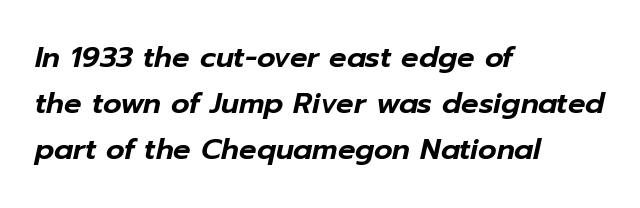
The image shows 29 px text type, italic (leaning right); set left-aligned, normal line spacing (1.59x), normal letter spacing, not underlined; low stroke contrast and a medium x-height.
